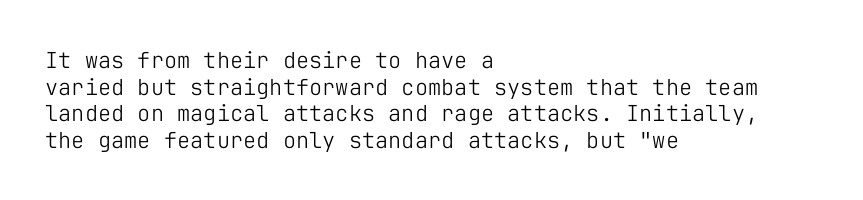
Q: Is the text bold? A: No.
Q: Is the text italic (slanted)? A: No, it is upright.
Q: Is the text underlined? A: No.
Q: How is the paragraph aligned? A: Left-aligned.
Q: Is the spacing between letters normal or unusually wide? A: Normal.
